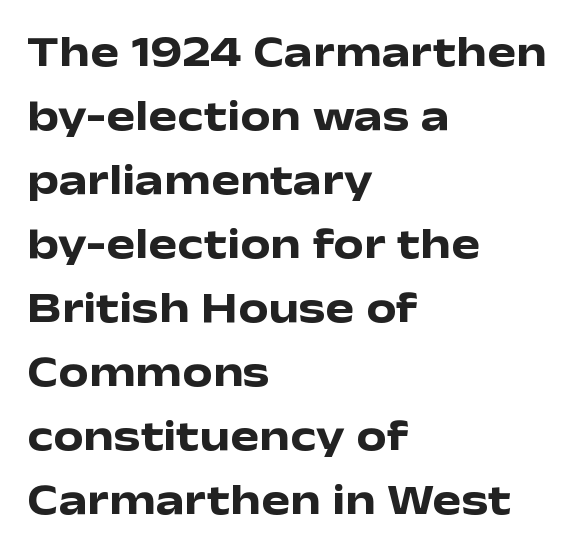
{"serif": "no", "italic": "no", "bold": "yes", "weight": "heavy", "width": "wide", "stroke_contrast": "low", "x_height": "medium", "monospaced": "no", "underline": "no", "align": "left", "line_spacing": "normal", "line_spacing_ratio": 1.49, "letter_spacing": "normal", "letter_spacing_em": 0.0, "glyph_px": 43}
